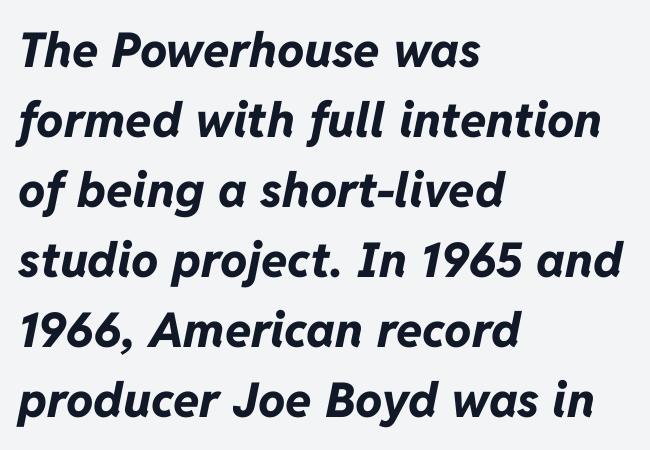
The image shows 48 px bold type, italic (leaning right); set left-aligned, normal line spacing (1.46x), normal letter spacing, not underlined; low stroke contrast and a medium x-height.
